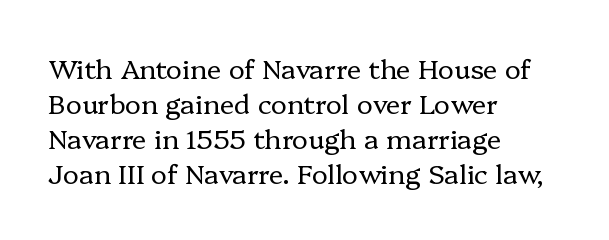
The image shows 27 px text type, upright; set left-aligned, normal line spacing (1.3x), normal letter spacing, not underlined.
